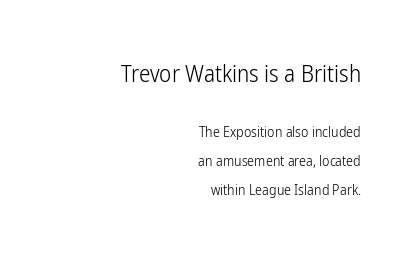
Q: Is the text bold? A: No.
Q: Is the text italic (slanted)? A: No, it is upright.
Q: Is the text underlined? A: No.
Q: How is the paragraph aligned? A: Right-aligned.
Q: Is the spacing between letters normal or unusually wide? A: Normal.
Q: Is the spacing between lines tight, normal or loose? A: Loose.
Q: Which block of text is set in a larger size, the first (top) or the second (bottom)? A: The first (top) one.
